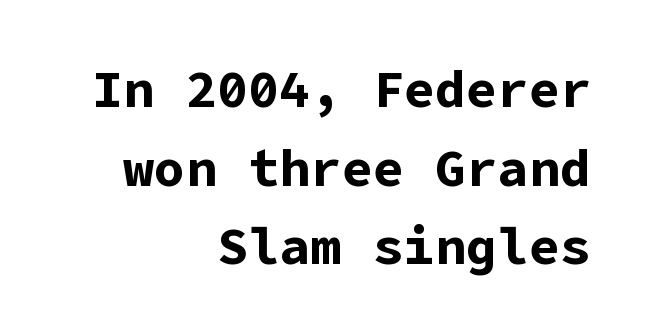
{"serif": "no", "italic": "no", "bold": "yes", "weight": "bold", "width": "normal", "stroke_contrast": "low", "x_height": "medium", "underline": "no", "align": "right", "line_spacing": "normal", "line_spacing_ratio": 1.51, "letter_spacing": "normal", "letter_spacing_em": 0.0, "glyph_px": 52}
